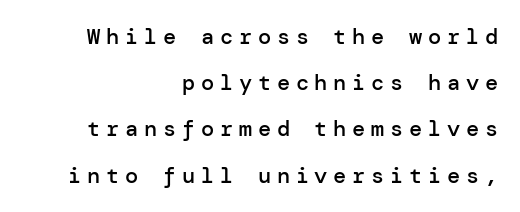
Compared with a flush-left layout, this one pins lines to the opposite, right side. The gap between lines stays unmarked. What's the leading like? Stretched, with rows far apart. These words are printed semibold, heavier than regular yet not bold. The horizontal fit of the characters is loose and conspicuously gappy. Italic? Not at all — the glyphs are vertical.
